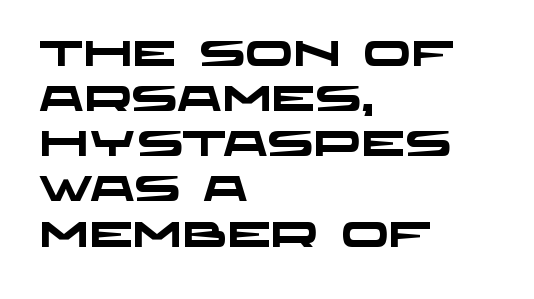
The image shows 35 px heavy, wide sans-serif type; set left-aligned, normal line spacing (1.29x), normal letter spacing, not underlined; low stroke contrast and a large x-height.
